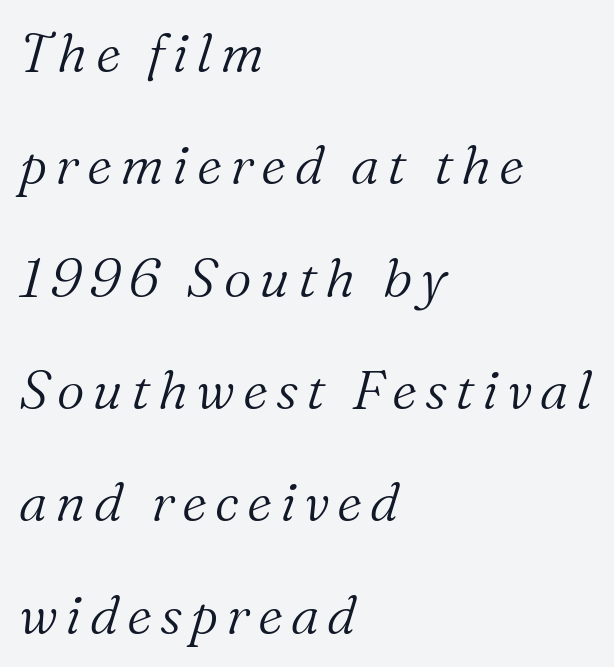
The image shows 54 px light serif type, italic (leaning right); set left-aligned, loose line spacing (2.08x), not underlined; medium stroke contrast and a medium x-height.
